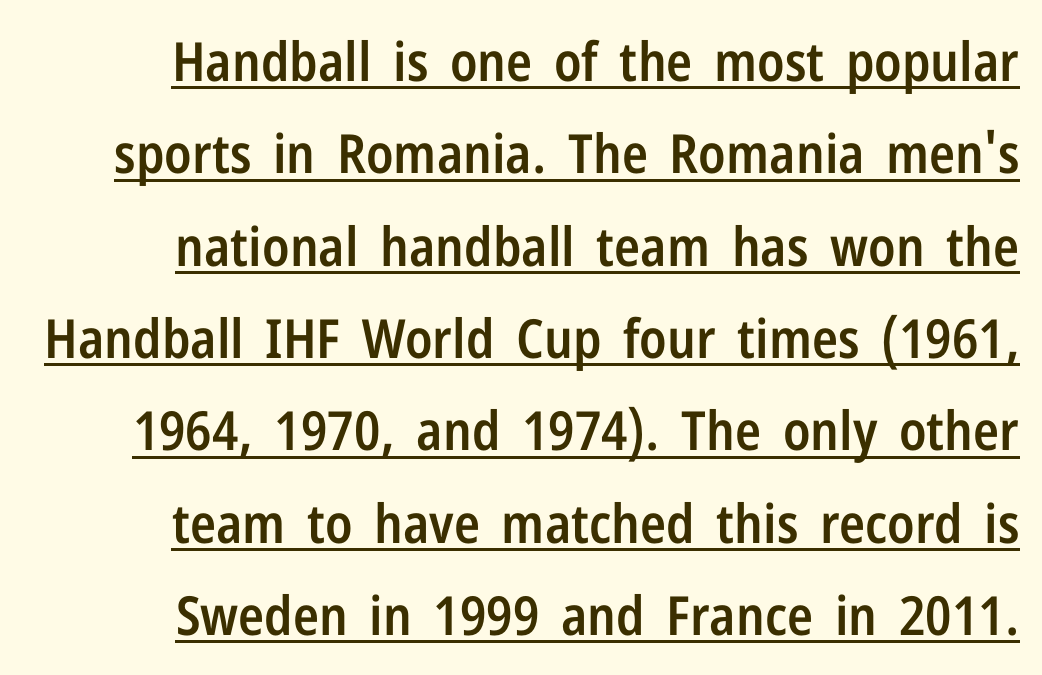
The image shows 54 px semibold, condensed sans-serif type, upright; set right-aligned, line spacing 1.71x, normal letter spacing, underlined; low stroke contrast and a medium x-height.
